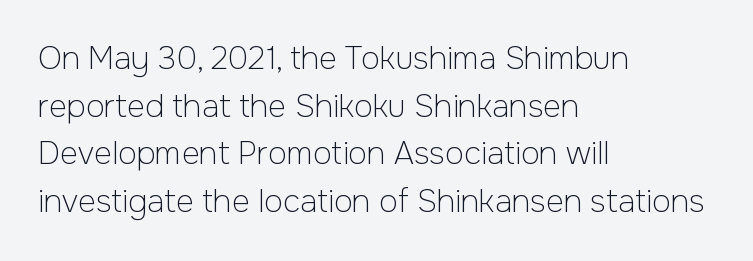
{"serif": "no", "italic": "no", "bold": "no", "weight": "light", "width": "normal", "stroke_contrast": "low", "x_height": "medium", "monospaced": "no", "underline": "no", "align": "left", "line_spacing": "normal", "line_spacing_ratio": 1.54, "letter_spacing": "normal", "letter_spacing_em": 0.0, "glyph_px": 31}
